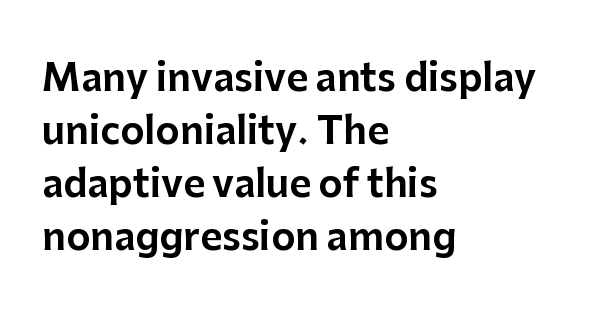
The image shows 37 px sans-serif type, upright; set left-aligned, normal line spacing (1.43x), normal letter spacing, not underlined; low stroke contrast and a medium x-height.
